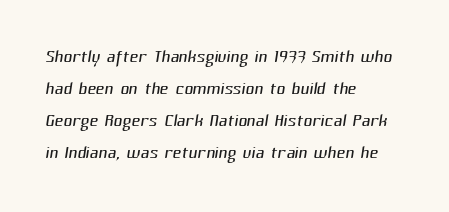
{"bold": "no", "underline": "no", "align": "left", "line_spacing": "normal", "line_spacing_ratio": 1.34, "letter_spacing": "normal", "letter_spacing_em": 0.0, "glyph_px": 24}
